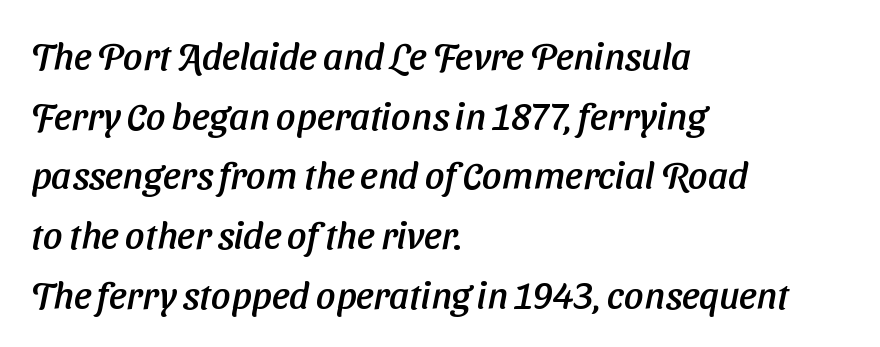
Q: Is the typeface a serif or a sans-serif typeface? A: Sans-serif.
Q: Is the text underlined? A: No.
Q: How is the paragraph aligned? A: Left-aligned.
Q: Is the spacing between letters normal or unusually wide? A: Normal.
Q: Is the spacing between lines tight, normal or loose? A: Normal.
Q: Width (condensed, normal, or wide)? A: Normal.
Q: Stroke contrast? A: Low.
Q: x-height? A: Medium.
Q: Monospaced? A: No.
